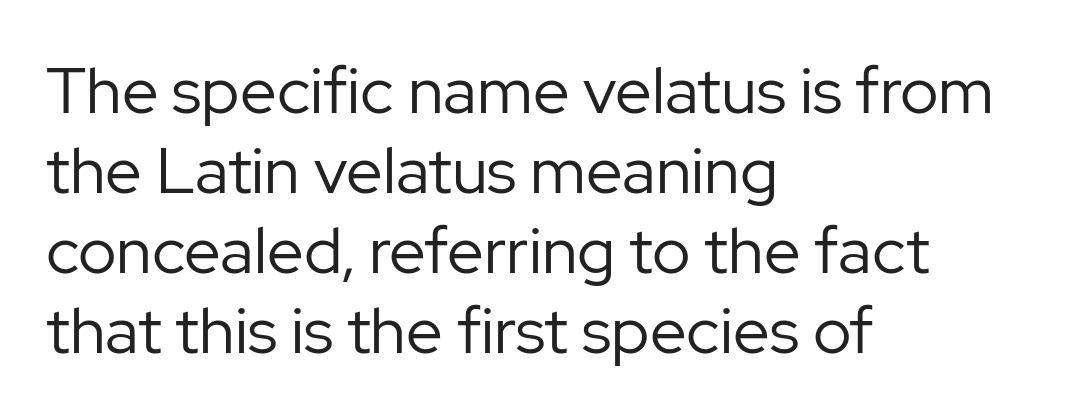
A typesetter would call this proportional, since set widths differ per character. Heaviness? Minimal to ordinary, like unemphasized prose. Characters remain perfectly vertical along every line. This sample uses plain, unmodified letter spacing. The space directly below the letters is spotless. Note: no serifs on the glyphs.
